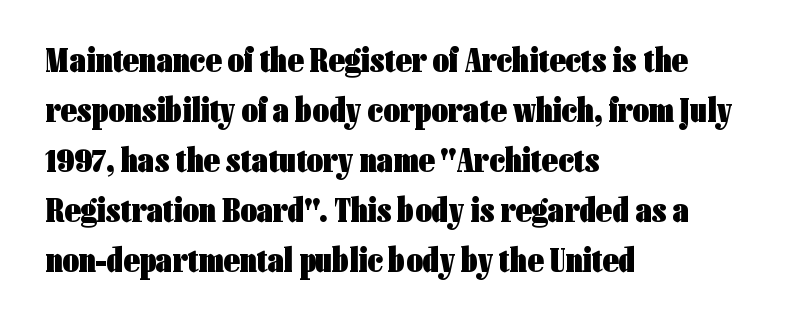
The image shows 35 px heavy, condensed sans-serif type, upright; set left-aligned, normal line spacing (1.43x), normal letter spacing, not underlined; low stroke contrast and a medium x-height.
